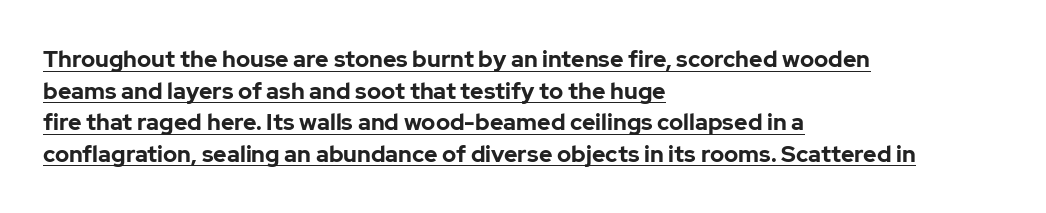
{"italic": "no", "bold": "yes", "underline": "yes", "align": "left", "line_spacing": "normal", "line_spacing_ratio": 1.37, "letter_spacing": "normal", "letter_spacing_em": 0.0, "glyph_px": 23}
